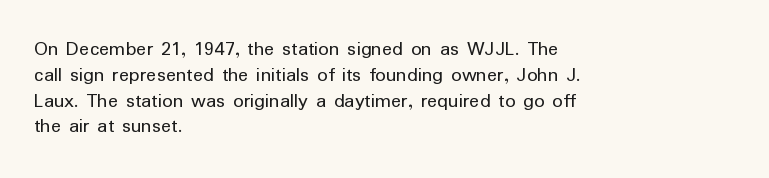
Q: Is the text bold? A: No.
Q: Is the text italic (slanted)? A: No, it is upright.
Q: Is the text underlined? A: No.
Q: How is the paragraph aligned? A: Left-aligned.
Q: Is the spacing between letters normal or unusually wide? A: Normal.
